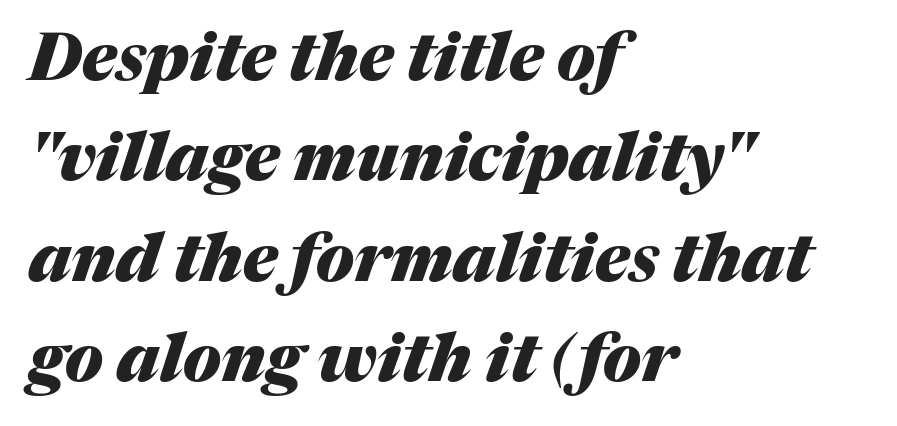
{"italic": "yes", "lean": "right", "slant_degrees": 17, "bold": "yes", "weight": "heavy", "width": "normal", "stroke_contrast": "medium", "x_height": "medium", "monospaced": "no", "underline": "no", "align": "left", "line_spacing": "normal", "line_spacing_ratio": 1.52, "letter_spacing": "normal", "letter_spacing_em": 0.0, "glyph_px": 66}
